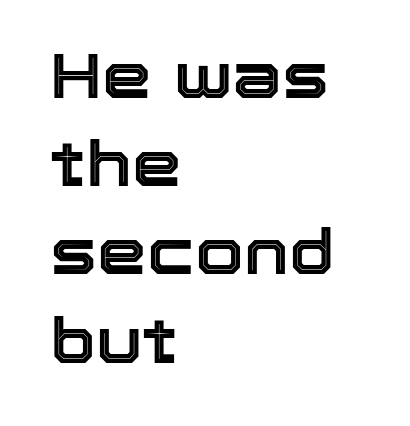
The strip under each line holds only bare page. What stands out about the letter spacing? Nothing — it is the standard amount. You could not count columns in this text — the font is proportionally spaced. Caption: multi-line text, flush left, ragged right. The type sits square on the baseline with zero lean. One glance says typical: line gaps are just what's usual.
